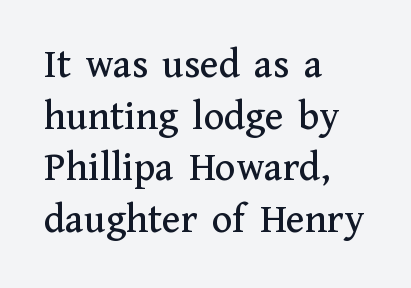
This sample uses plain, unmodified letter spacing. Type style note: has serifs. A classic flush-left, rag-right setting is used for this passage. The zone under the glyphs is completely vacant. The specimen reads as upright at a glance. Each letter keeps its own natural width here, so spacing adapts to shape.
